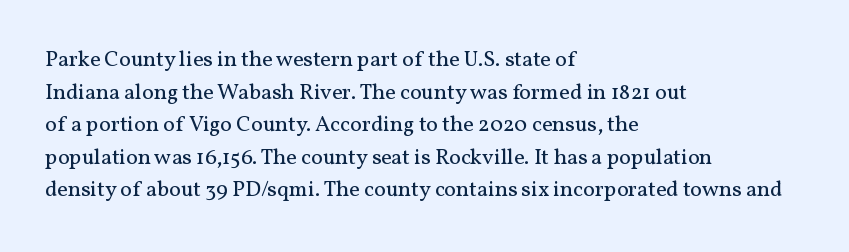
Rows of type keep a routine distance in the vertical direction. The space beneath each line is pristine and unruled. Which margin do the lines hug? The left one — the right edge is uneven. The letterforms sit shoulder to shoulder at normal distance.
